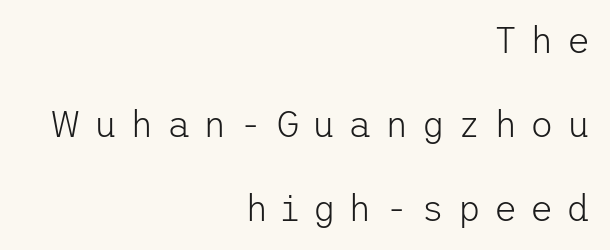
The image shows 36 px light sans-serif type, upright; set right-aligned, loose line spacing (2.34x), unusually wide letter spacing (+0.36 em), not underlined; low stroke contrast and a medium x-height.
